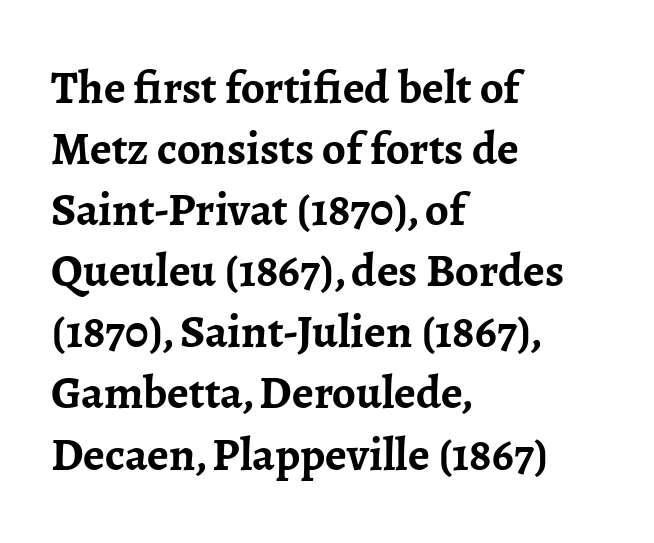
Think of a printed novel: that variable character pitch is what you see here. A dark, heavy texture on the line: the type is bold. Tracking value appears to be zero — textbook default spacing. These lines were composed using upright roman letters. Each new line begins a customary step beneath the previous one.
